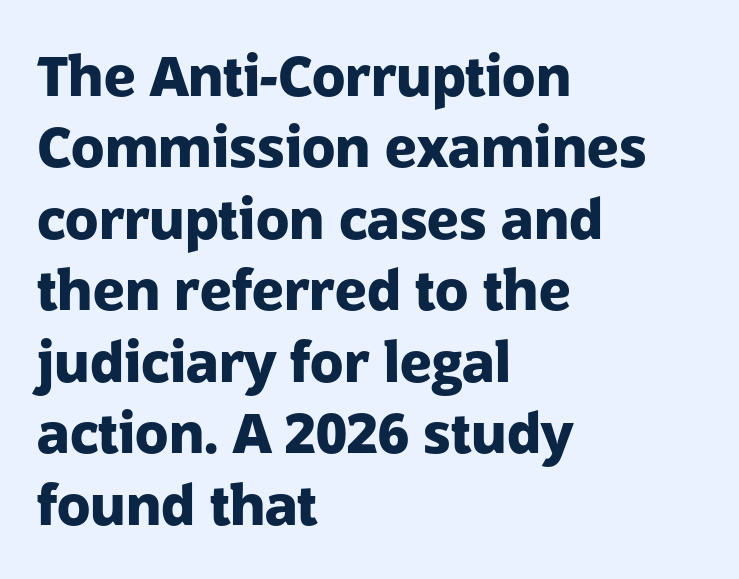
The image shows 55 px heavy sans-serif type, upright; set left-aligned, normal line spacing (1.3x), normal letter spacing, not underlined; low stroke contrast and a medium x-height.
